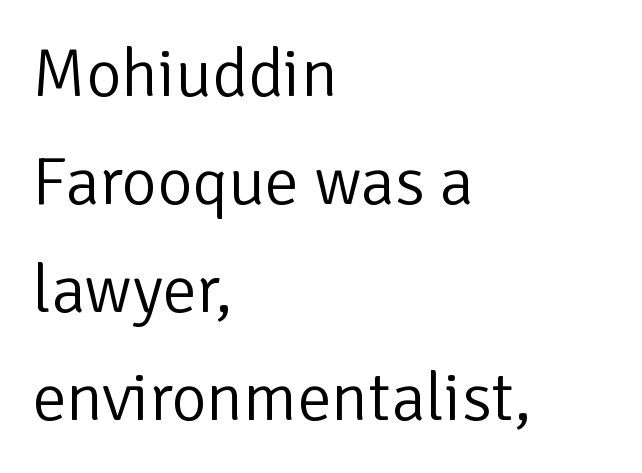
{"serif": "no", "italic": "no", "bold": "no", "weight": "light", "width": "normal", "stroke_contrast": "low", "x_height": "medium", "monospaced": "no", "underline": "no", "align": "left", "line_spacing": "normal", "line_spacing_ratio": 1.59, "letter_spacing": "normal", "letter_spacing_em": 0.0, "glyph_px": 68}
